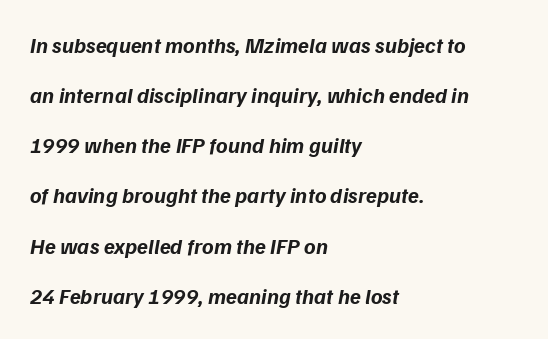
Unmarked baselines from the first word to the last. The letters are bold, with thick, heavy strokes. If you measured baseline to baseline, you'd find a long distance. The tracking reads as untouched default to a designer's eye.
